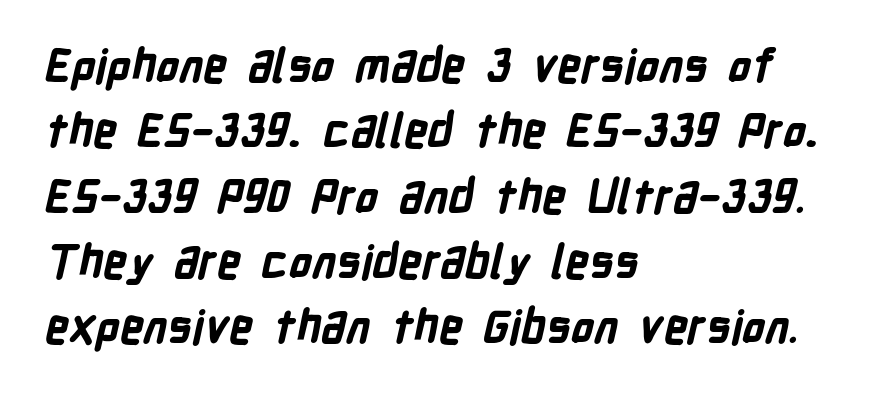
Q: Is the text bold? A: Yes.
Q: Is the typeface a serif or a sans-serif typeface? A: Sans-serif.
Q: Is the text underlined? A: No.
Q: How is the paragraph aligned? A: Left-aligned.
Q: Is the spacing between letters normal or unusually wide? A: Normal.
Q: Is the spacing between lines tight, normal or loose? A: Normal.
Q: Width (condensed, normal, or wide)? A: Condensed.
Q: Stroke contrast? A: Low.
Q: x-height? A: Medium.
Q: Monospaced? A: No.
